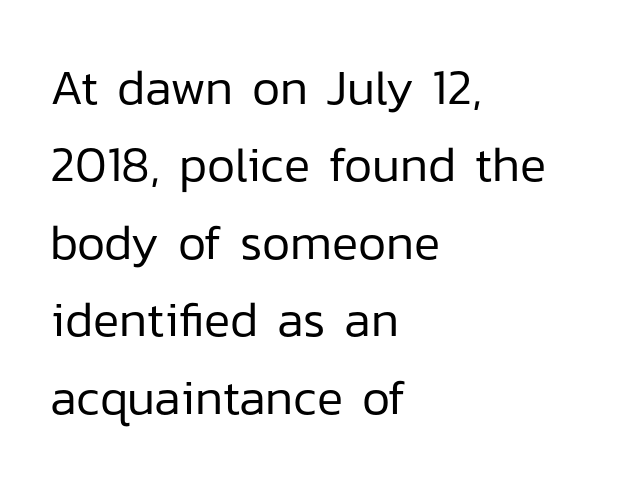
Q: Is the text bold? A: No.
Q: Is the text italic (slanted)? A: No, it is upright.
Q: Is the typeface a serif or a sans-serif typeface? A: Sans-serif.
Q: Is the text underlined? A: No.
Q: How is the paragraph aligned? A: Left-aligned.
Q: Is the spacing between letters normal or unusually wide? A: Normal.
Q: Is the spacing between lines tight, normal or loose? A: Normal.
Q: Width (condensed, normal, or wide)? A: Normal.
Q: Stroke contrast? A: Low.
Q: x-height? A: Medium.
Q: Monospaced? A: No.
